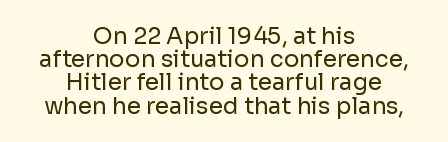
Q: Is the text bold? A: No.
Q: Is the text italic (slanted)? A: No, it is upright.
Q: Is the text underlined? A: No.
Q: How is the paragraph aligned? A: Centered.
Q: Is the spacing between letters normal or unusually wide? A: Normal.
Q: Is the spacing between lines tight, normal or loose? A: Tight.
